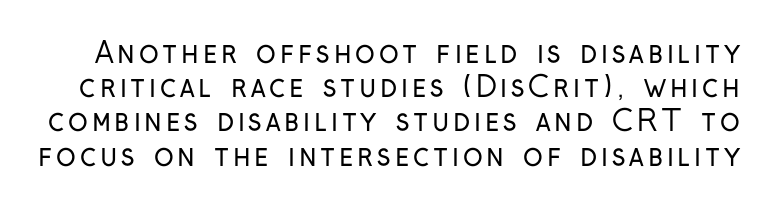
Q: Is the text bold? A: No.
Q: Is the text italic (slanted)? A: No, it is upright.
Q: Is the typeface a serif or a sans-serif typeface? A: Sans-serif.
Q: Is the text underlined? A: No.
Q: Width (condensed, normal, or wide)? A: Condensed.
Q: Stroke contrast? A: Low.
Q: x-height? A: Medium.
Q: Monospaced? A: No.
